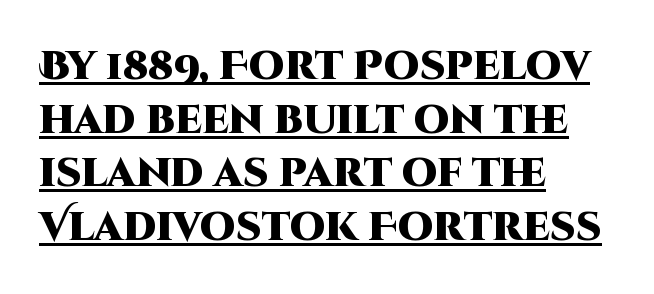
The characters look thick and weighty, a clear bold. The letters advance in unequal steps, a hallmark of proportional type. The block of text has a typical density, with ordinary space between rows. This is roman type, the default non-slanted kind.
